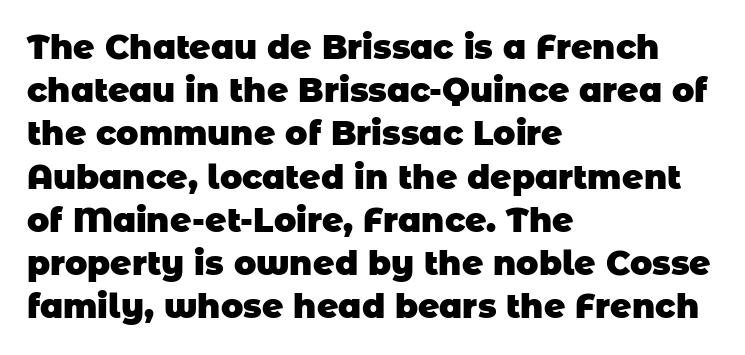
The image shows 33 px heavy sans-serif type; set left-aligned, normal line spacing (1.31x), normal letter spacing, not underlined; low stroke contrast and a large x-height.
